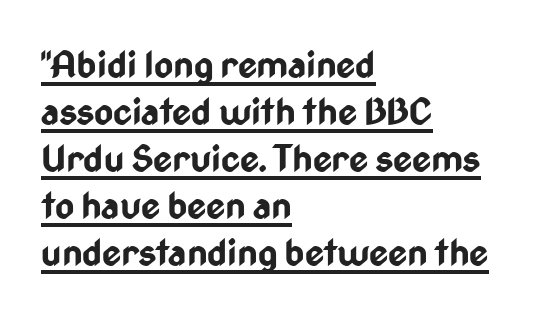
{"serif": "no", "italic": "no", "bold": "yes", "weight": "bold", "width": "condensed", "stroke_contrast": "low", "x_height": "medium", "monospaced": "no", "underline": "yes", "align": "left", "line_spacing": "normal", "line_spacing_ratio": 1.27, "letter_spacing": "normal", "letter_spacing_em": 0.0, "glyph_px": 37}
